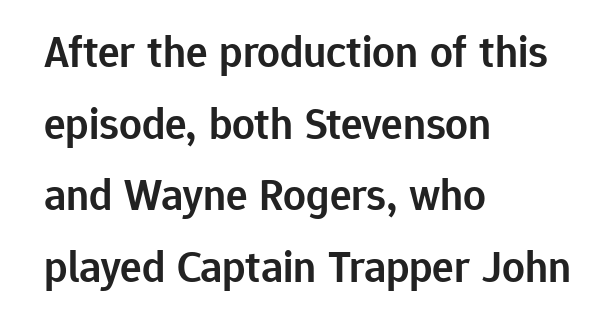
{"serif": "no", "italic": "no", "bold": "semi", "weight": "semibold", "width": "normal", "stroke_contrast": "low", "x_height": "medium", "monospaced": "no", "underline": "no", "align": "left", "line_spacing": "normal", "line_spacing_ratio": 1.59, "letter_spacing": "normal", "letter_spacing_em": 0.0, "glyph_px": 45}
